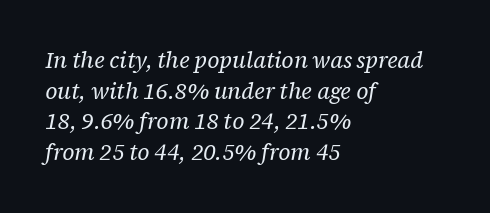
{"italic": "yes", "lean": "right", "slant_degrees": 12, "bold": "no", "underline": "no", "align": "left", "line_spacing": "normal", "line_spacing_ratio": 1.39, "letter_spacing": "normal", "letter_spacing_em": 0.0, "glyph_px": 22}
